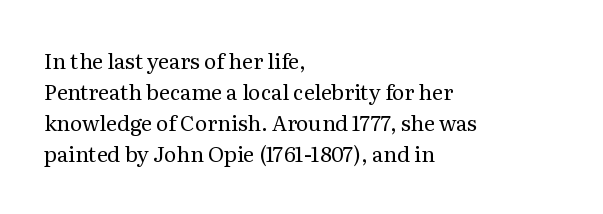
No chunkiness to these letters — they're not bold. The area under the type is left untouched. This rendering uses left alignment, leaving the right contour irregular. The font's upright variant was chosen for this text. Compared with typical body copy, the letter spacing here is the same.
